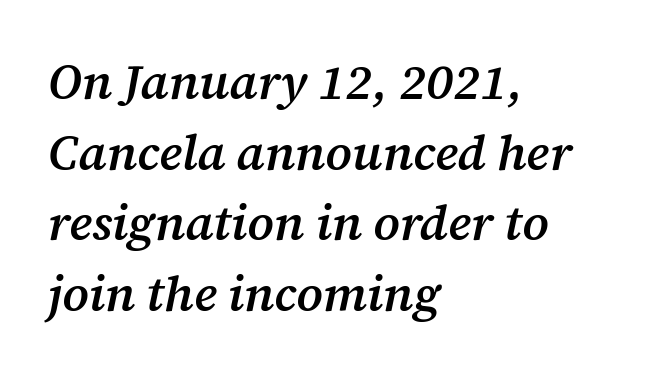
{"serif": "yes", "italic": "yes", "lean": "right", "slant_degrees": 12, "bold": "semi", "weight": "semibold", "width": "normal", "stroke_contrast": "medium", "x_height": "medium", "monospaced": "no", "underline": "no", "align": "left", "line_spacing": "normal", "line_spacing_ratio": 1.44, "letter_spacing": "normal", "letter_spacing_em": 0.0, "glyph_px": 49}
